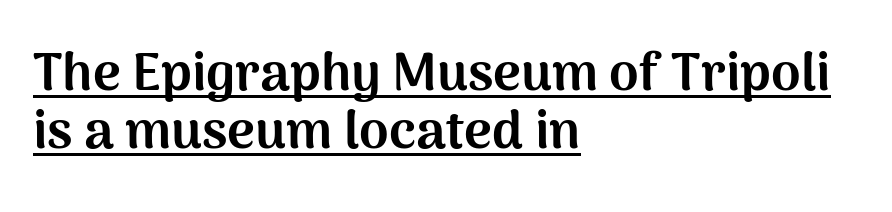
Q: Is the text bold? A: Yes.
Q: Is the text italic (slanted)? A: No, it is upright.
Q: Is the typeface a serif or a sans-serif typeface? A: Sans-serif.
Q: Is the text underlined? A: Yes.
Q: How is the paragraph aligned? A: Left-aligned.
Q: Is the spacing between letters normal or unusually wide? A: Normal.
Q: Is the spacing between lines tight, normal or loose? A: Tight.
Q: Width (condensed, normal, or wide)? A: Normal.
Q: Stroke contrast? A: Medium.
Q: x-height? A: Medium.
Q: Monospaced? A: No.
